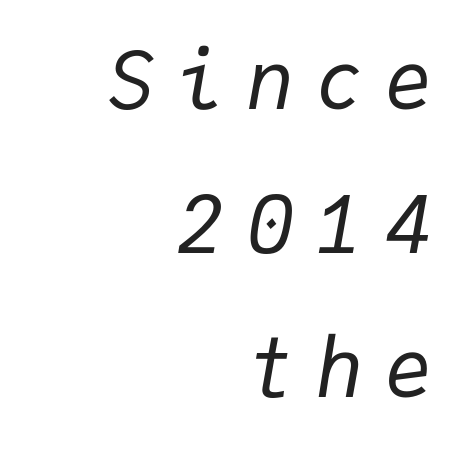
{"italic": "yes", "lean": "right", "slant_degrees": 9, "bold": "no", "weight": "regular", "width": "normal", "stroke_contrast": "low", "x_height": "medium", "monospaced": "yes", "underline": "no", "align": "right", "line_spacing_ratio": 1.8, "letter_spacing": "wide", "letter_spacing_em": 0.27, "glyph_px": 80}
